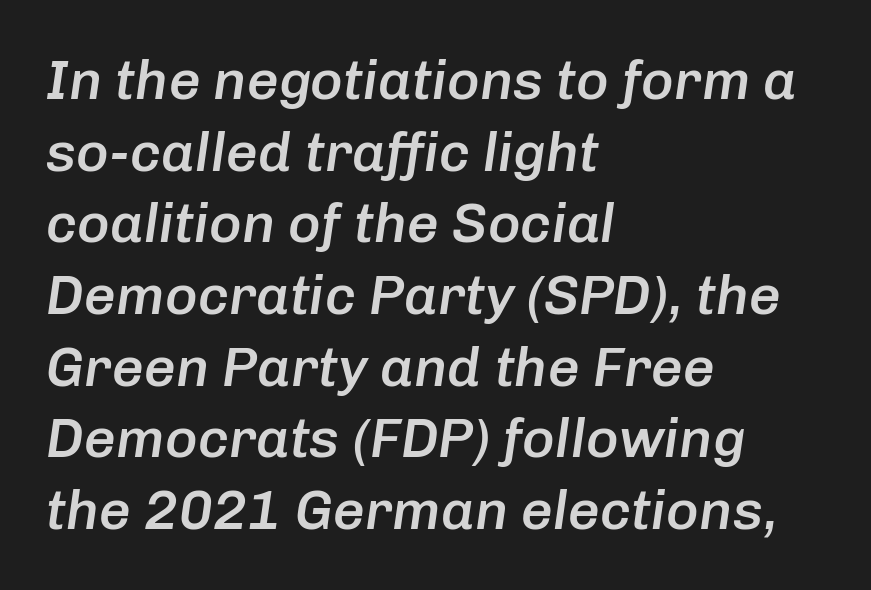
This sample has the flowing, uneven cadence of proportional lettering. Words appear dense and cohesive because spacing is normal. These lines sit exactly where default settings would place them. How heavy is the stroke? Medium-heavy — a semibold, shy of bold. Bare-footed words on every line. In CSS terms this would be text-align: left.
